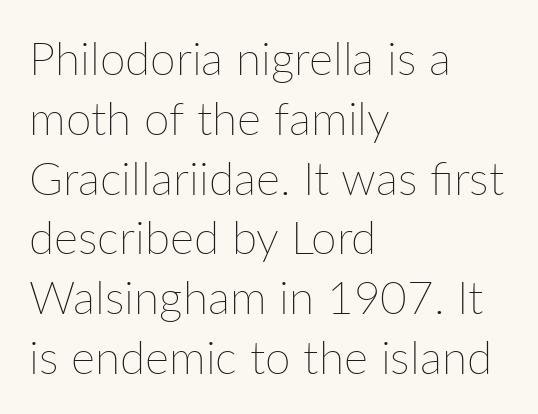
Beneath every word, the page is bare. Quick note: not italic, upright. You could not count columns in this text — the font is proportionally spaced. Each new line begins a customary step beneath the previous one. The type is set solid horizontally, with unmodified tracking.
